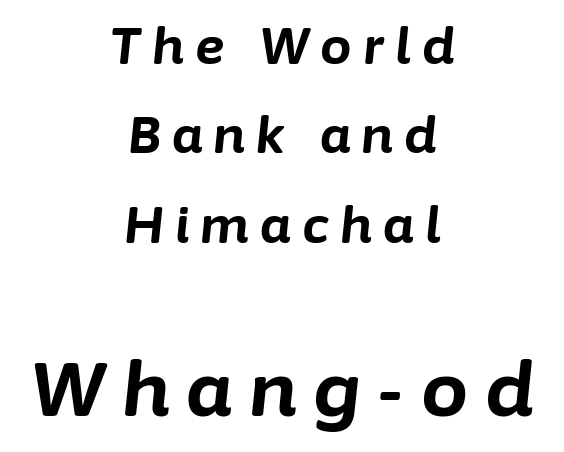
The image shows 75 px bold type, italic (leaning right); set centered, line spacing 1.79x, unusually wide letter spacing (+0.23 em), not underlined; the second (bottom) block is 1.5x larger; low stroke contrast and a medium x-height.
